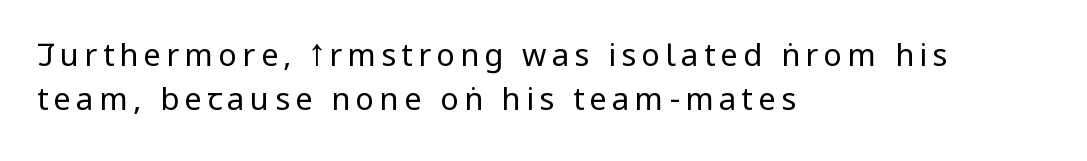
Q: Is the text bold? A: No.
Q: Is the text italic (slanted)? A: No, it is upright.
Q: Is the typeface a serif or a sans-serif typeface? A: Sans-serif.
Q: Is the text underlined? A: No.
Q: How is the paragraph aligned? A: Left-aligned.
Q: Is the spacing between lines tight, normal or loose? A: Normal.
Q: Width (condensed, normal, or wide)? A: Condensed.
Q: Stroke contrast? A: Low.
Q: x-height? A: Large.
Q: Monospaced? A: No.
